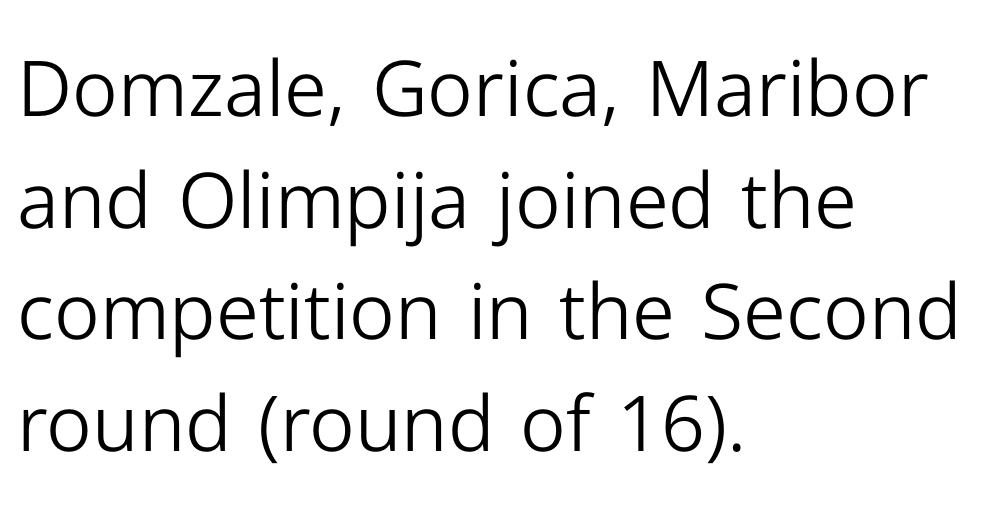
The image shows 77 px light sans-serif type, upright; set left-aligned, normal line spacing (1.45x), normal letter spacing, not underlined; low stroke contrast and a medium x-height.
